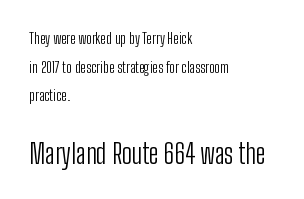
The foot of each line stays bare and open. Tracking here is standard; glyphs follow each other at the usual distance. Larger block? The one below; the one above is distinctly smaller. The lettering holds an erect, upright posture throughout.
